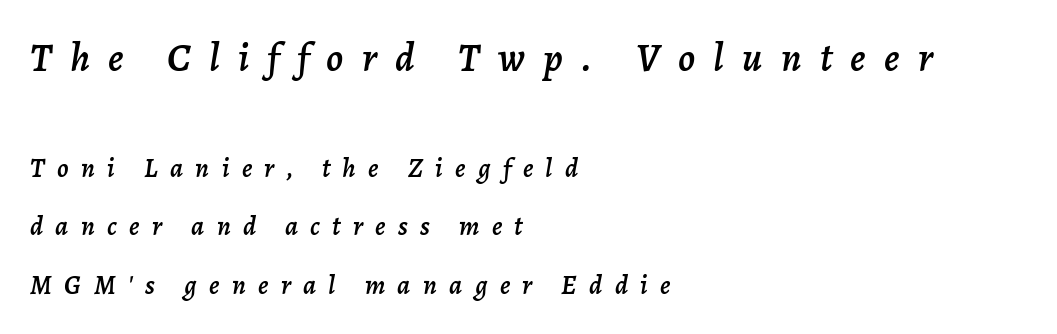
Compare the two chunks: the upper has the greater cap height. Horizontally, the lines are justified to the leading edge only. A typesetter would call this heavily tracked-out type. The font's italic variant was chosen for this text.
